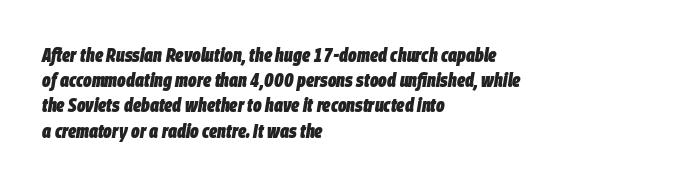
Does extra space separate the letters? No, they use regular spacing. This sample keeps an unexceptional amount of space between lines. Short and long lines alike share a common starting point at left. Students, this is bold: see how much ink each stroke carries. The words here are not underlined. The specimen reads as italic at a glance.
